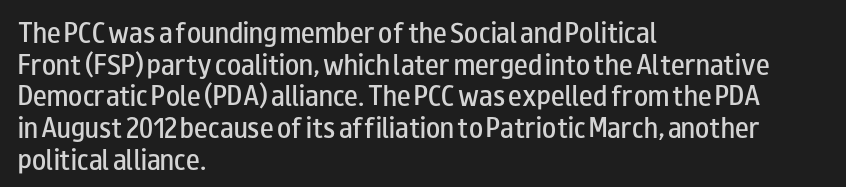
{"italic": "no", "bold": "semi", "underline": "no", "align": "left", "line_spacing": "normal", "line_spacing_ratio": 1.38, "letter_spacing": "normal", "letter_spacing_em": 0.0, "glyph_px": 23}
